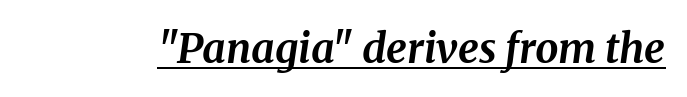
The rendering uses the underline text-decoration. It's the slanting kind of type. The face used here is rendered with its standard letterfit. Look at the stroke-to-counter ratio: heavy, a bold.
